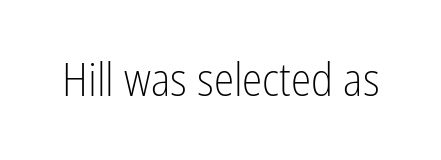
{"serif": "no", "italic": "no", "bold": "no", "weight": "light", "width": "condensed", "stroke_contrast": "low", "x_height": "medium", "monospaced": "no", "underline": "no", "letter_spacing": "normal", "letter_spacing_em": 0.0, "glyph_px": 46}
